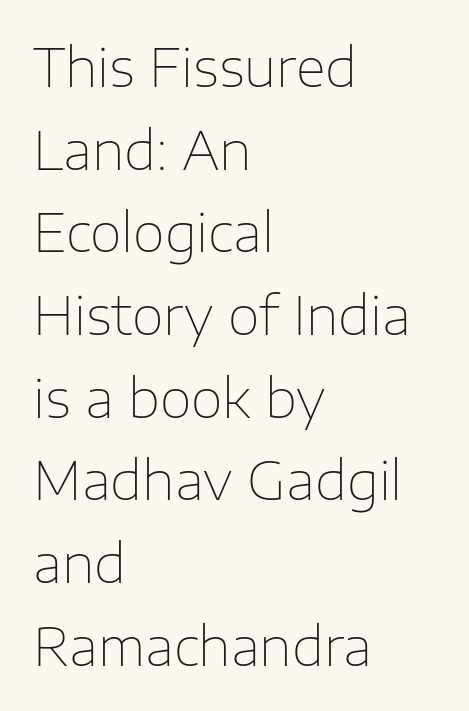
A sans-serif font was chosen for this passage. Ordinary non-slanted type is in use. Is the letter spacing exaggerated? No — it looks like the ordinary default. Where is the straight margin? On the left. The zone under the glyphs is completely vacant. Is the type heavy? It reads as light-to-regular instead.
